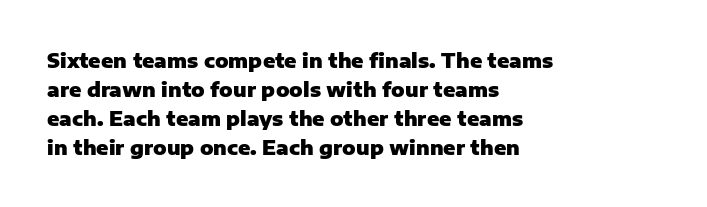
Style check: upright. The block of text has a typical density, with ordinary space between rows. The words here are not underlined. The paragraph shown leans on its left margin. The gaps between neighbouring characters are ordinary and unremarkable.
